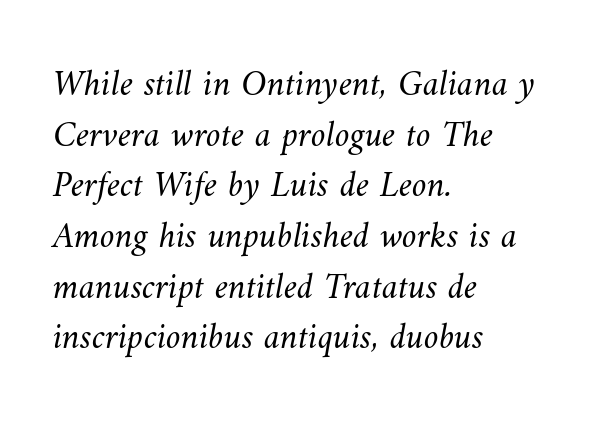
{"bold": "no", "weight": "light", "width": "normal", "stroke_contrast": "medium", "x_height": "small", "monospaced": "no", "underline": "no", "align": "left", "line_spacing": "normal", "line_spacing_ratio": 1.37, "letter_spacing": "normal", "letter_spacing_em": 0.0, "glyph_px": 37}
